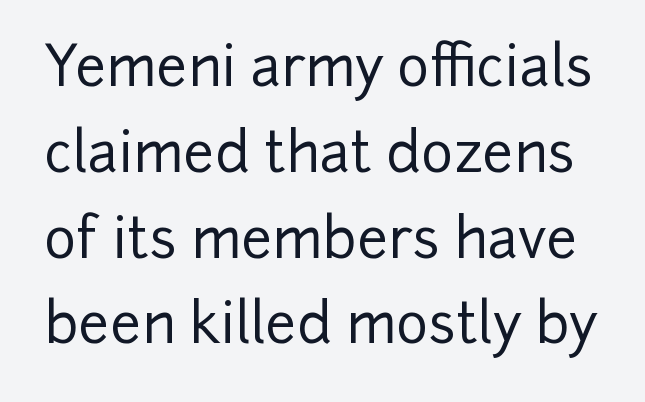
{"serif": "no", "italic": "no", "width": "normal", "stroke_contrast": "low", "x_height": "medium", "monospaced": "no", "underline": "no", "line_spacing": "normal", "line_spacing_ratio": 1.56, "letter_spacing": "normal", "letter_spacing_em": 0.0, "glyph_px": 55}
